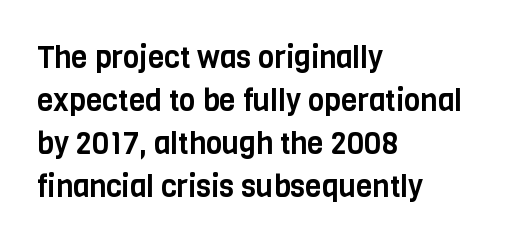
The image shows 30 px condensed sans-serif type, upright; set left-aligned, normal line spacing (1.43x), normal letter spacing, not underlined; low stroke contrast and a large x-height.
